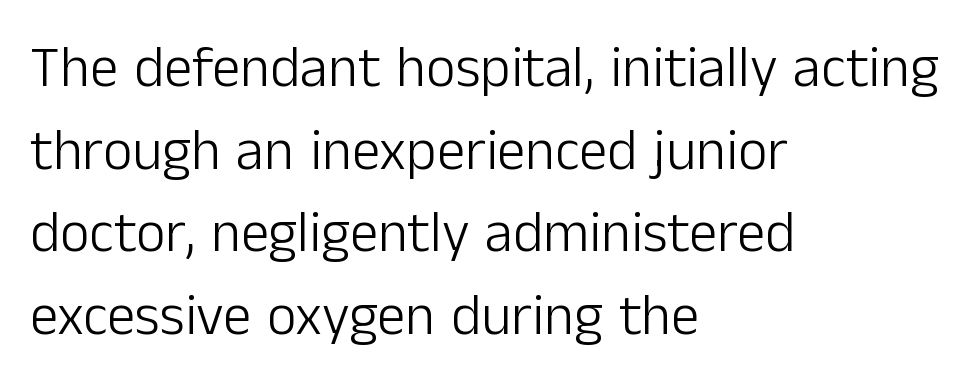
What stands out about the letter spacing? Nothing — it is the standard amount. The type family on display is of the sans-serif kind. Stems here are at most as thick as an everyday book face. In CSS terms this would be text-align: left. A typesetter would call this proportional, since set widths differ per character.
